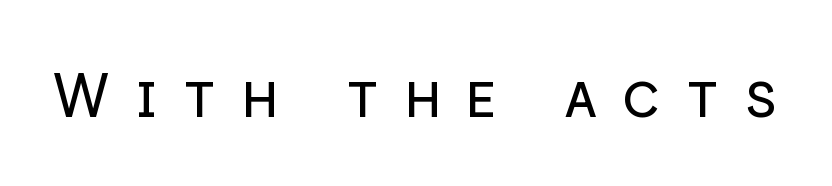
Stroke thickness stays within the range of a standard reading face or lighter. Ascenders rise straight up at ninety degrees. Character widths vary here, with narrow letters taking less room than wide ones. The space directly below the letters is spotless.
